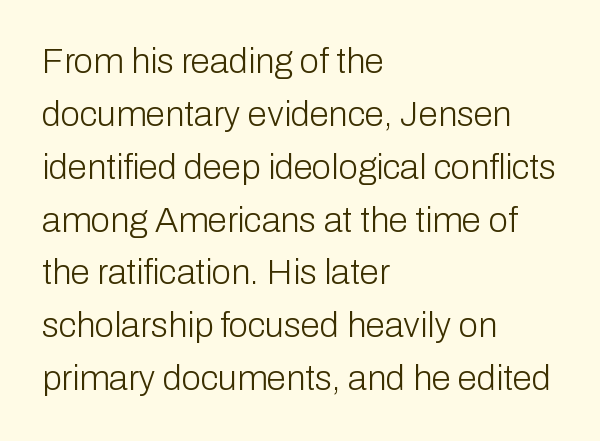
{"serif": "no", "italic": "no", "bold": "no", "weight": "light", "width": "normal", "stroke_contrast": "low", "x_height": "medium", "monospaced": "no", "underline": "no", "align": "left", "line_spacing": "normal", "line_spacing_ratio": 1.51, "letter_spacing": "normal", "letter_spacing_em": 0.0, "glyph_px": 35}
